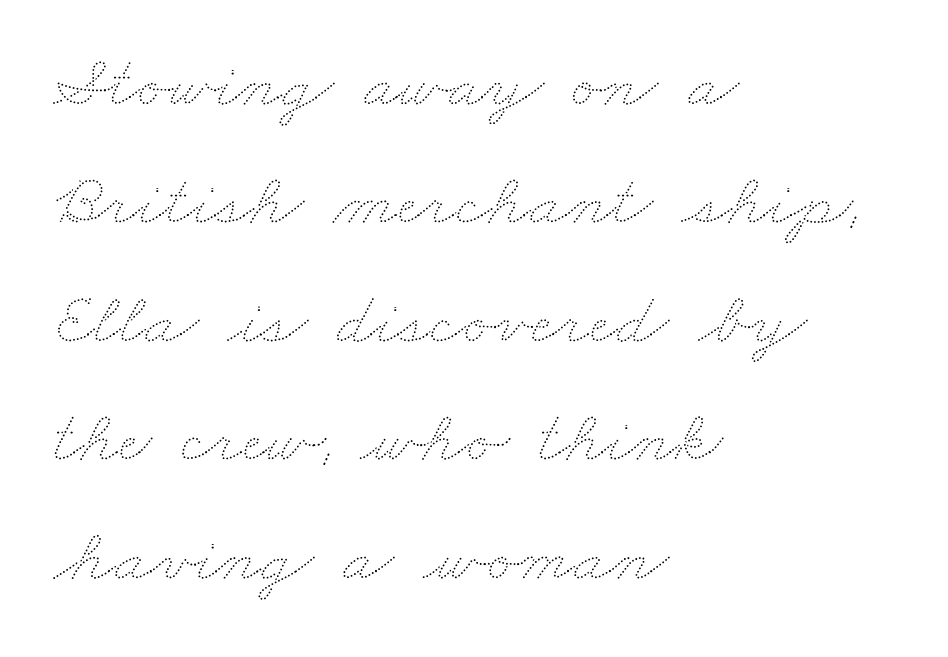
{"bold": "no", "weight": "thin", "width": "wide", "stroke_contrast": "medium", "x_height": "small", "monospaced": "no", "underline": "no", "align": "left", "line_spacing": "normal", "line_spacing_ratio": 1.6, "letter_spacing": "normal", "letter_spacing_em": 0.0, "glyph_px": 74}
